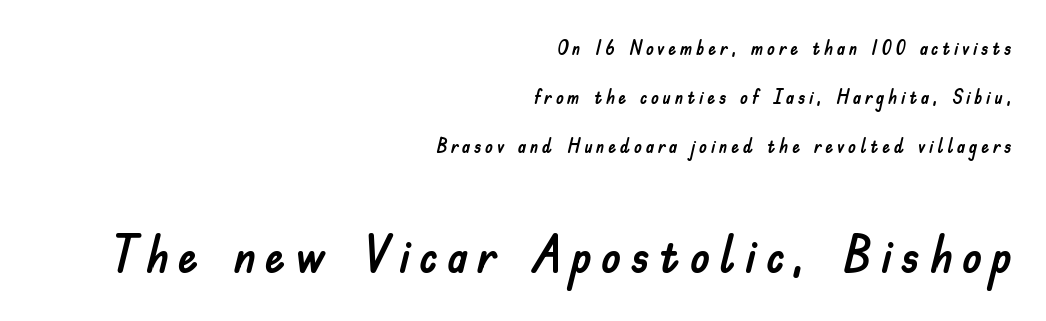
Q: Is the text italic (slanted)? A: Yes.
Q: Is the typeface a serif or a sans-serif typeface? A: Sans-serif.
Q: Is the text underlined? A: No.
Q: How is the paragraph aligned? A: Right-aligned.
Q: Is the spacing between lines tight, normal or loose? A: Loose.
Q: Which block of text is set in a larger size, the first (top) or the second (bottom)? A: The second (bottom) one.
Q: Width (condensed, normal, or wide)? A: Normal.
Q: Stroke contrast? A: Low.
Q: x-height? A: Small.
Q: Monospaced? A: No.
